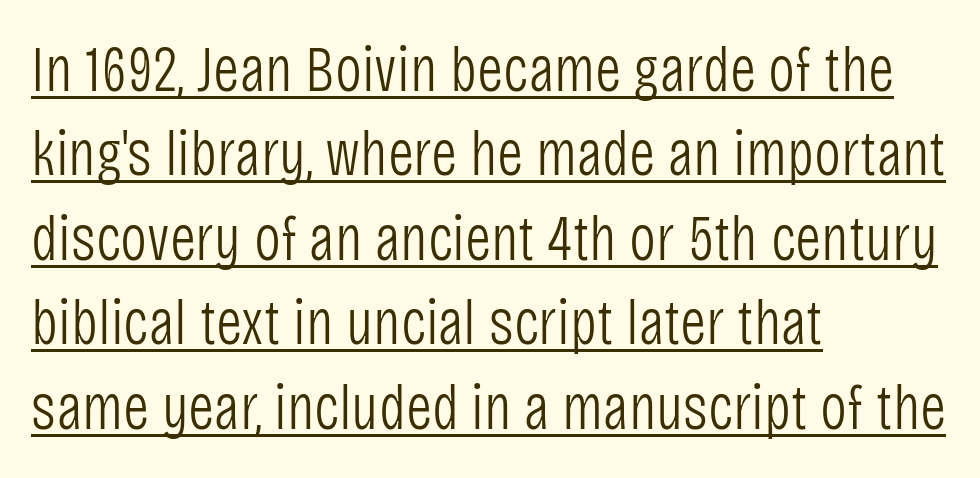
The image shows 64 px light, condensed sans-serif type, upright; set left-aligned, normal line spacing (1.32x), normal letter spacing, underlined; low stroke contrast and a large x-height.
